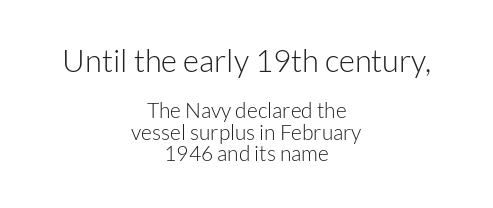
Note the varied advance widths — an 'i' is clearly narrower than an 'm'. The passage is arranged like a title page — every line centered. Between one letter and the next there's only the usual sliver of space. The letters stand upright; this is a roman face. Very little white space separates one row of letters from the next.
